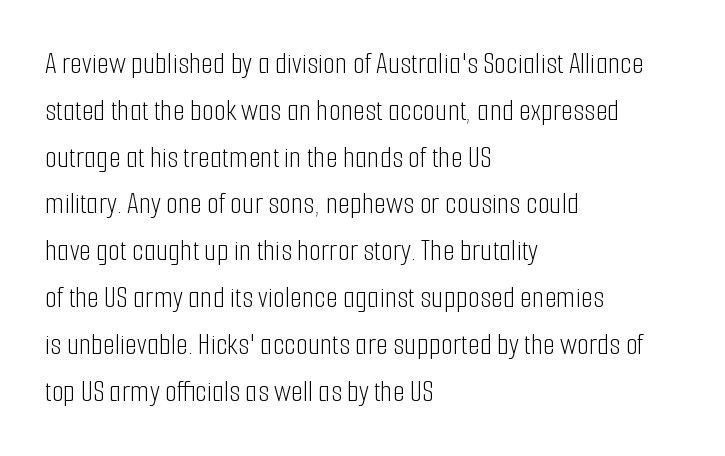
Honestly, there is no underline to notice here at all. The letterforms sit shoulder to shoulder at normal distance. You can tell from the bare stems that sans-serif type was used. Is this a heavy cut? Hardly; it is regular or lighter. Posture: vertical. Leading: standard.
